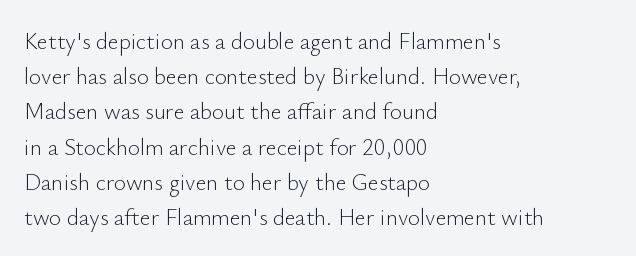
The image shows 23 px text type, upright; set left-aligned, normal line spacing (1.53x), normal letter spacing, not underlined.
